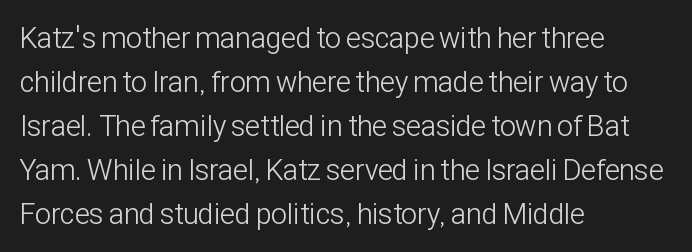
The paragraph shown leans on its left margin. The text was rendered using a sans face with plain stroke endings. Is the stroke heavy? The answer is a plain regular-or-lighter. Here the glyphs are tracked normally, forming tight word shapes. The strip under each line holds only bare page.
